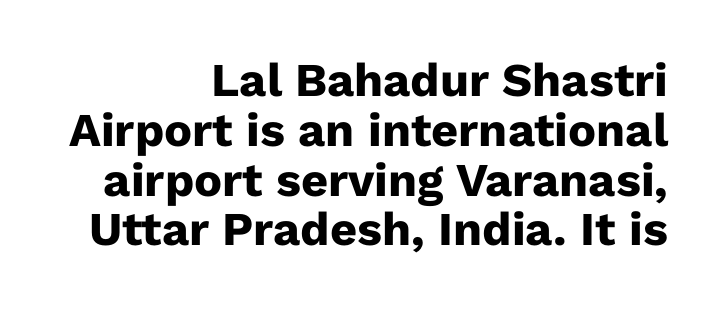
Q: Is the text bold? A: Yes.
Q: Is the text italic (slanted)? A: No, it is upright.
Q: Is the typeface a serif or a sans-serif typeface? A: Sans-serif.
Q: Is the text underlined? A: No.
Q: How is the paragraph aligned? A: Right-aligned.
Q: Is the spacing between letters normal or unusually wide? A: Normal.
Q: Is the spacing between lines tight, normal or loose? A: Tight.
Q: Width (condensed, normal, or wide)? A: Normal.
Q: Stroke contrast? A: Low.
Q: x-height? A: Medium.
Q: Monospaced? A: No.
